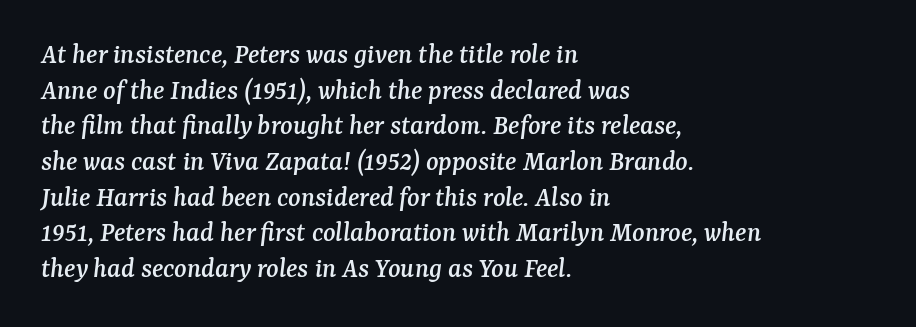
The image shows 29 px serif type, italic (leaning right); set left-aligned, line spacing 1.23x, normal letter spacing, not underlined; medium stroke contrast and a medium x-height.
